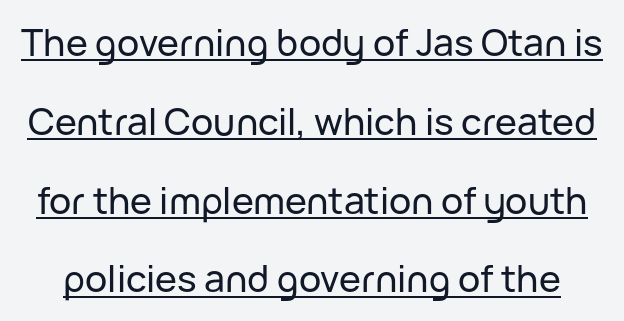
Q: Is the text italic (slanted)? A: No, it is upright.
Q: Is the typeface a serif or a sans-serif typeface? A: Sans-serif.
Q: Is the text underlined? A: Yes.
Q: Is the spacing between letters normal or unusually wide? A: Normal.
Q: Is the spacing between lines tight, normal or loose? A: Loose.
Q: Width (condensed, normal, or wide)? A: Normal.
Q: Stroke contrast? A: Low.
Q: x-height? A: Medium.
Q: Monospaced? A: No.
